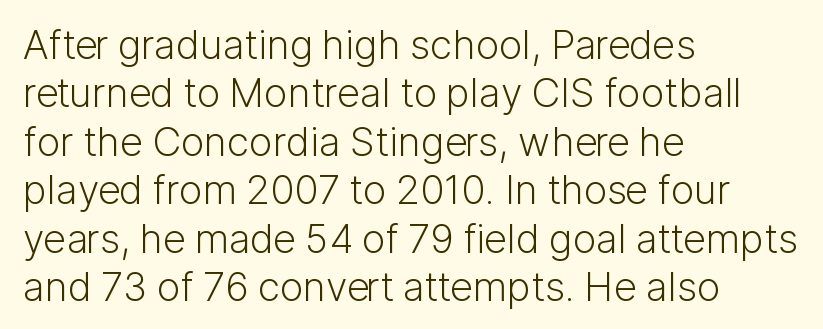
Q: Is the text bold? A: No.
Q: Is the text italic (slanted)? A: No, it is upright.
Q: Is the typeface a serif or a sans-serif typeface? A: Sans-serif.
Q: Is the text underlined? A: No.
Q: How is the paragraph aligned? A: Left-aligned.
Q: Is the spacing between letters normal or unusually wide? A: Normal.
Q: Width (condensed, normal, or wide)? A: Normal.
Q: Stroke contrast? A: Low.
Q: x-height? A: Medium.
Q: Monospaced? A: No.
